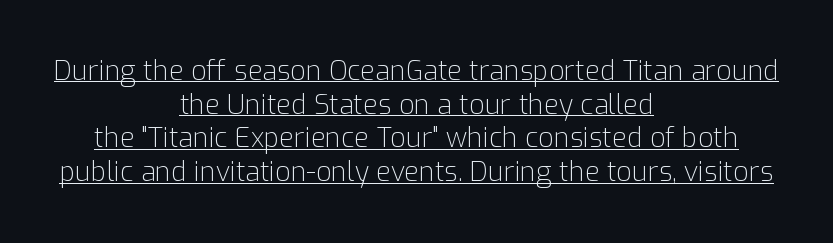
Posture: upright roman. Tracking value appears to be zero — textbook default spacing. Whoever set this chose a conventional vertical rhythm. Notice how a bar underscores the lettering throughout. Caption: multi-line text, centered on the measure. The letterforms sit at book weight or below.
